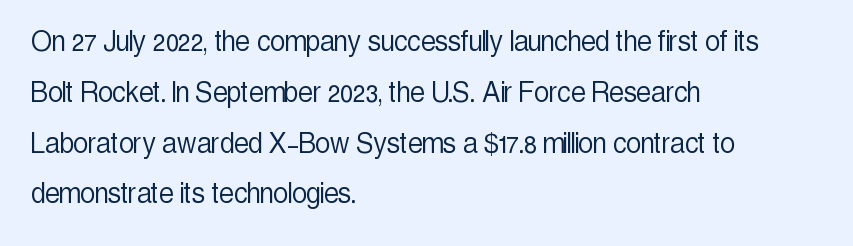
The image shows 33 px light, condensed sans-serif type, upright; set left-aligned, normal line spacing (1.54x), normal letter spacing, not underlined; a medium x-height.
